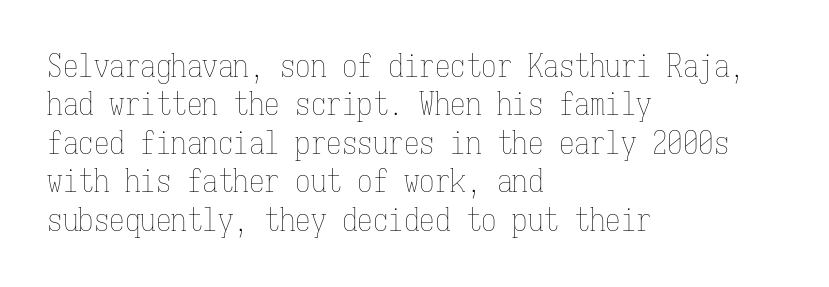
{"italic": "no", "bold": "no", "weight": "thin", "width": "condensed", "stroke_contrast": "low", "x_height": "medium", "monospaced": "yes", "underline": "no", "align": "left", "line_spacing_ratio": 1.24, "letter_spacing": "normal", "letter_spacing_em": 0.0, "glyph_px": 31}
